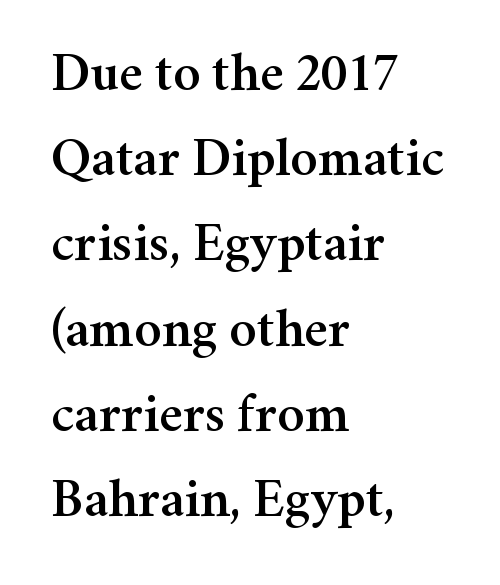
{"serif": "yes", "italic": "no", "width": "normal", "stroke_contrast": "medium", "x_height": "medium", "monospaced": "no", "underline": "no", "align": "left", "line_spacing": "normal", "line_spacing_ratio": 1.55, "letter_spacing": "normal", "letter_spacing_em": 0.0, "glyph_px": 55}
